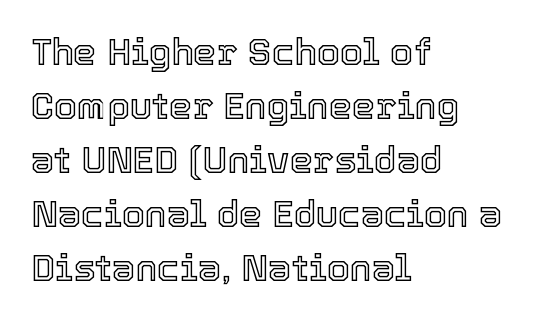
Notice how the passage keeps a crisp vertical edge on the left only. Spacing between characters is what you'd get straight out of the box. Nope, not italic — everything's standing straight. Words float on clear page, feet unadorned.
